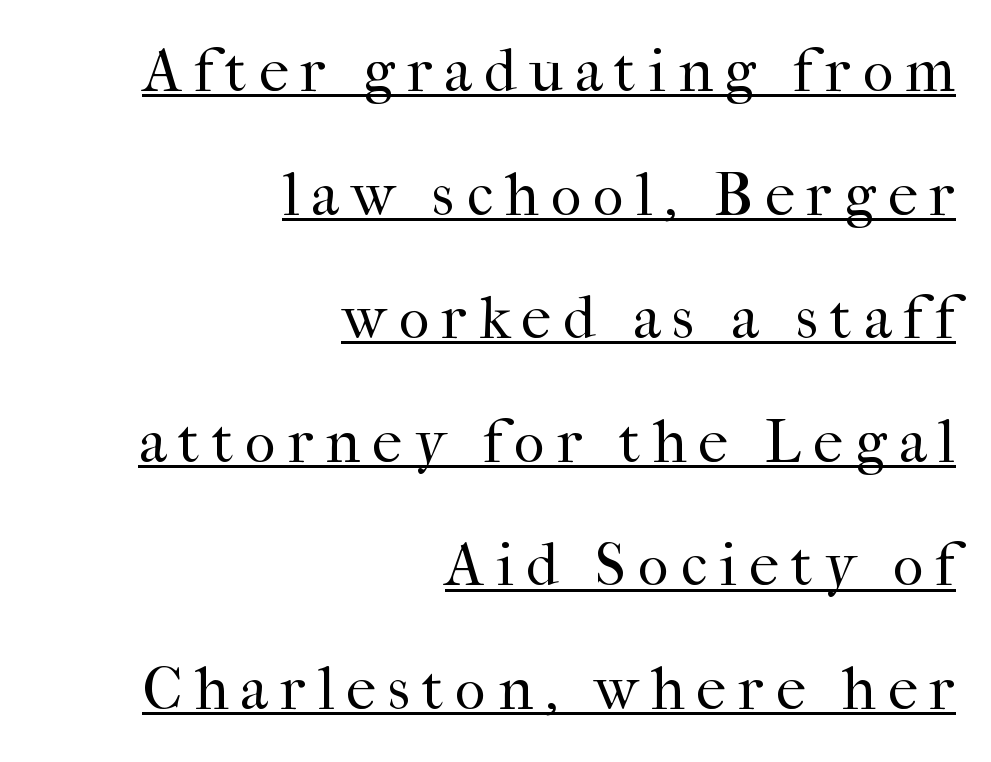
Q: Is the text bold? A: No.
Q: Is the text italic (slanted)? A: No, it is upright.
Q: Is the typeface a serif or a sans-serif typeface? A: Serif.
Q: Is the text underlined? A: Yes.
Q: How is the paragraph aligned? A: Right-aligned.
Q: Is the spacing between letters normal or unusually wide? A: Unusually wide.
Q: Is the spacing between lines tight, normal or loose? A: Loose.
Q: Width (condensed, normal, or wide)? A: Normal.
Q: Stroke contrast? A: High.
Q: x-height? A: Medium.
Q: Monospaced? A: No.
